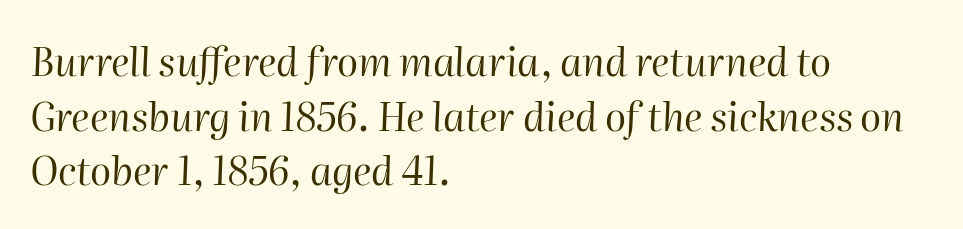
The string is rendered with underlining switched off. This is not heavy type; no bold has been used. Horizontal bands of white between lines are of average thickness. Does the lettering tilt? It does — this is italic. Each letter keeps its own natural width here, so spacing adapts to shape. Nobody touched the tracking dial on this one.
